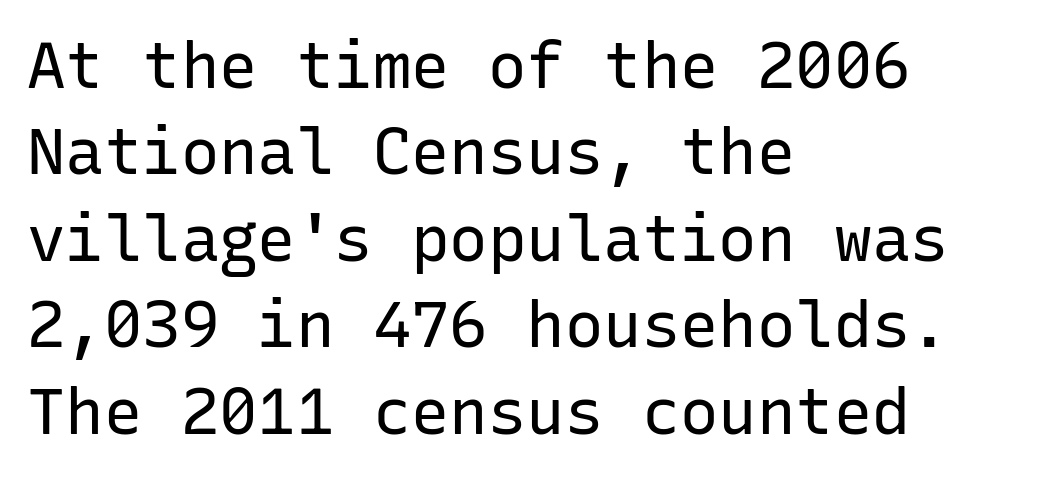
A typesetter would label this face a sans. Quick note: underline off. Line starts are locked; line ends wander. Every character here occupies the same horizontal width, giving the sample a typewriter-like rhythm.
